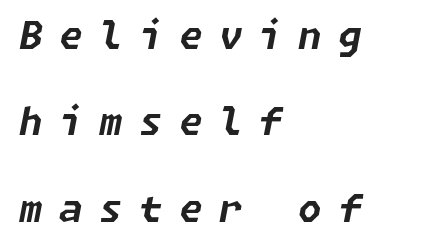
The image shows 38 px bold type, italic (leaning right); set left-aligned, loose line spacing (2.27x), unusually wide letter spacing (+0.43 em), not underlined; low stroke contrast and a medium x-height.
